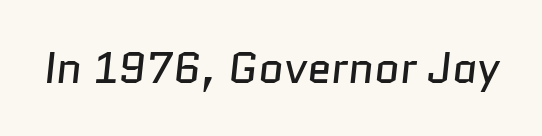
The image shows 44 px regular-weight sans-serif type; set normal letter spacing, not underlined; low stroke contrast and a medium x-height.
